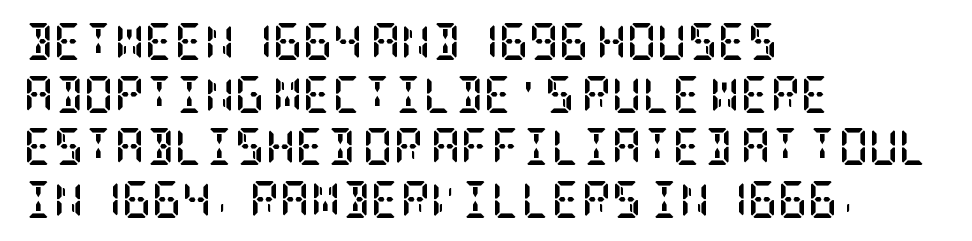
{"serif": "yes", "italic": "no", "bold": "yes", "weight": "semibold", "width": "condensed", "stroke_contrast": "low", "x_height": "large", "underline": "no", "align": "left", "line_spacing": "normal", "line_spacing_ratio": 1.42, "letter_spacing": "normal", "letter_spacing_em": 0.0, "glyph_px": 37}
